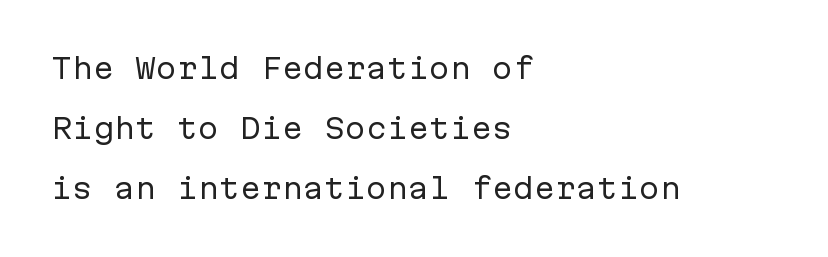
The image shows 28 px regular-weight sans-serif type, upright, monospaced; set left-aligned, loose line spacing (2.15x), normal letter spacing, not underlined; low stroke contrast and a medium x-height.
